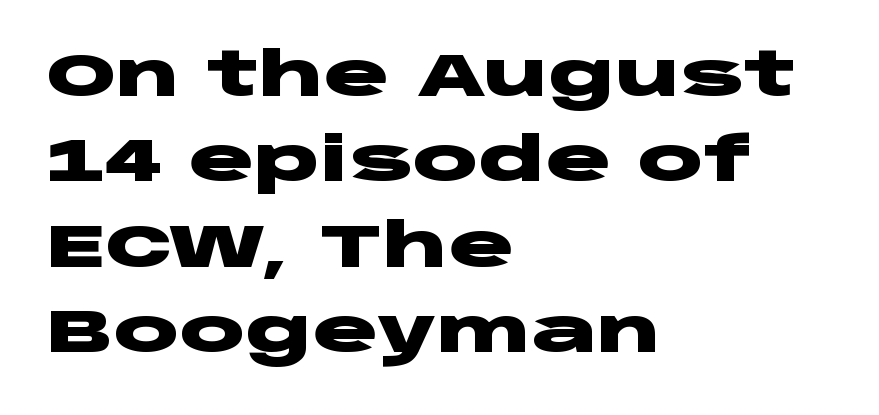
{"serif": "no", "italic": "no", "bold": "yes", "weight": "heavy", "width": "wide", "stroke_contrast": "low", "x_height": "large", "monospaced": "no", "underline": "no", "align": "left", "line_spacing": "normal", "line_spacing_ratio": 1.4, "letter_spacing": "normal", "letter_spacing_em": 0.0, "glyph_px": 61}
